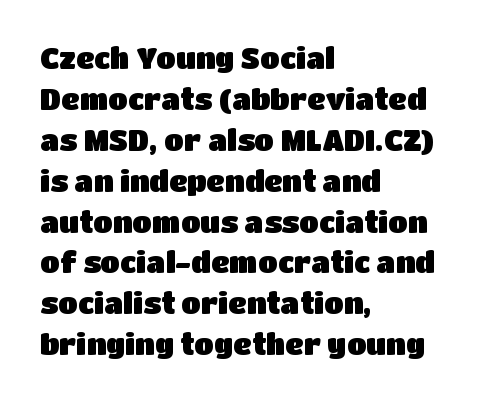
Q: Is the text italic (slanted)? A: No, it is upright.
Q: Is the typeface a serif or a sans-serif typeface? A: Sans-serif.
Q: Is the text underlined? A: No.
Q: How is the paragraph aligned? A: Left-aligned.
Q: Is the spacing between letters normal or unusually wide? A: Normal.
Q: Is the spacing between lines tight, normal or loose? A: Normal.
Q: Width (condensed, normal, or wide)? A: Normal.
Q: Stroke contrast? A: Low.
Q: x-height? A: Large.
Q: Monospaced? A: No.
